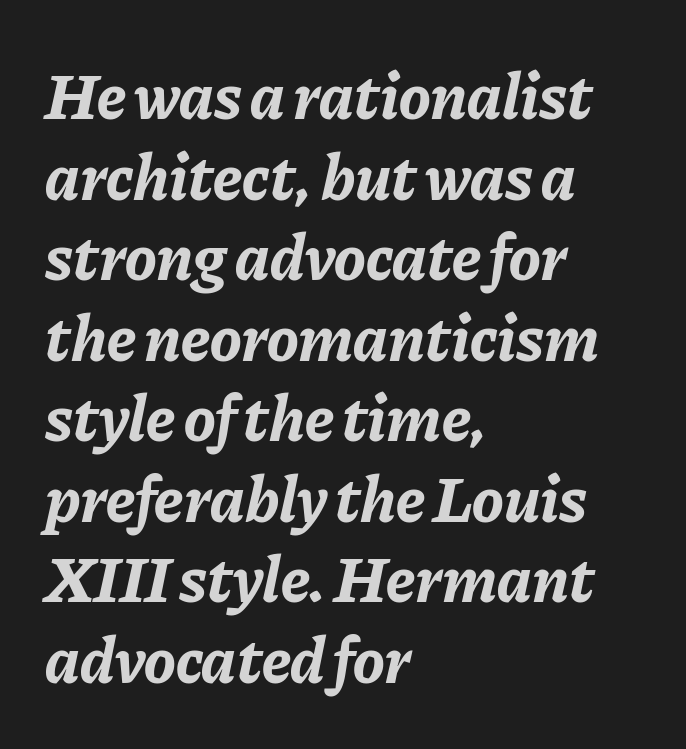
{"italic": "yes", "lean": "right", "slant_degrees": 11, "bold": "yes", "weight": "bold", "width": "normal", "stroke_contrast": "low", "x_height": "medium", "monospaced": "no", "underline": "no", "align": "left", "line_spacing_ratio": 1.22, "letter_spacing": "normal", "letter_spacing_em": 0.0, "glyph_px": 66}
